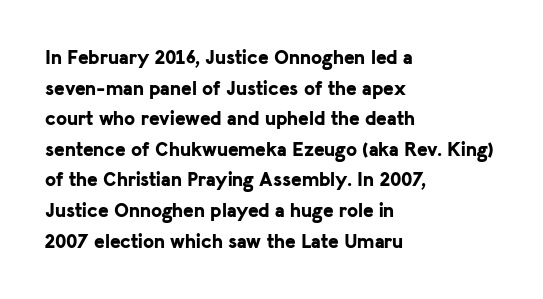
{"italic": "no", "bold": "yes", "underline": "no", "align": "left", "line_spacing": "normal", "line_spacing_ratio": 1.53, "letter_spacing": "normal", "letter_spacing_em": 0.0, "glyph_px": 20}
